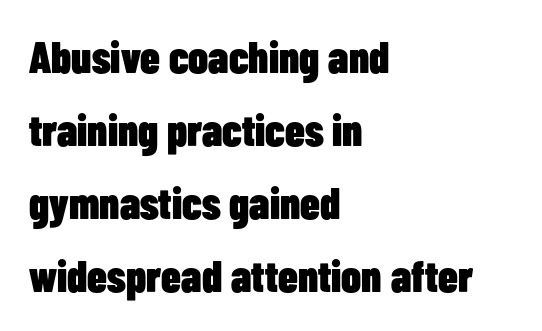
In terms of leading, this rendering sits right in the middle. Is this a sans? Yes — the strokes have no serifs. Rule under the text: the space is simply empty. How heavy is the stroke? Heavy — this is a bold. Upright lettering throughout. Nothing unusual about the tracking: characters are spaced as the font intends.
